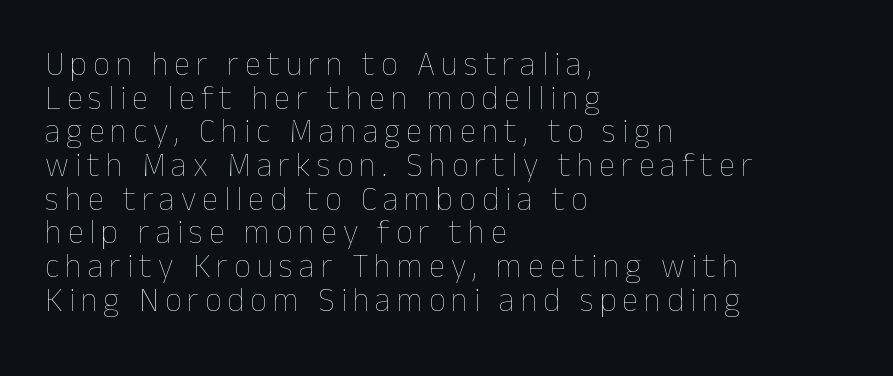
Q: Is the text bold? A: No.
Q: Is the text italic (slanted)? A: No, it is upright.
Q: Is the text underlined? A: No.
Q: How is the paragraph aligned? A: Left-aligned.
Q: Is the spacing between lines tight, normal or loose? A: Tight.
Q: Width (condensed, normal, or wide)? A: Normal.
Q: Stroke contrast? A: Low.
Q: x-height? A: Medium.
Q: Monospaced? A: No.
